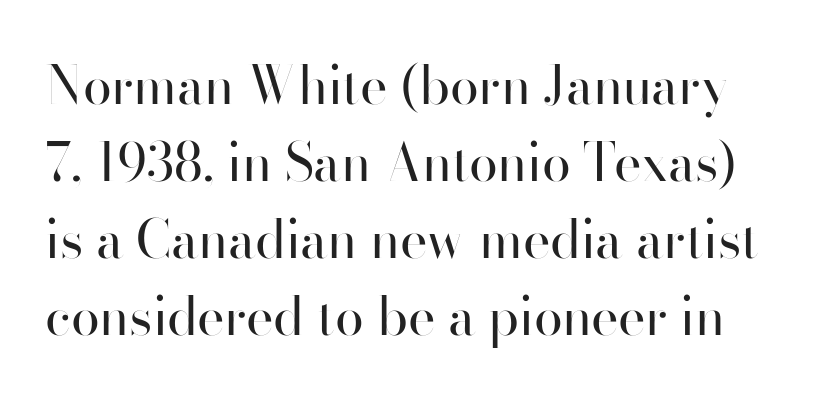
{"serif": "no", "italic": "no", "bold": "no", "weight": "regular", "width": "normal", "stroke_contrast": "high", "x_height": "small", "monospaced": "no", "underline": "no", "line_spacing": "normal", "line_spacing_ratio": 1.48, "letter_spacing": "normal", "letter_spacing_em": 0.0, "glyph_px": 52}
